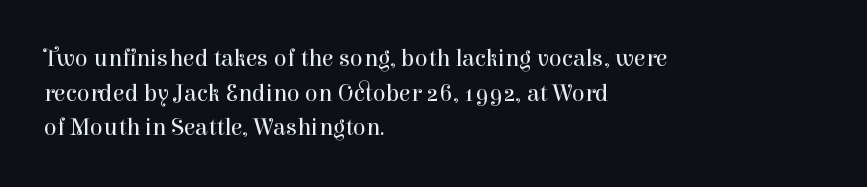
Regarding leading, the lines here are spaced in the standard way. The letters look calm and open, with moderate or lighter stems. Layout note: lines flush left. The rendering keeps characters at their native spacing. The lettering stays uniformly vertical, giving the passage a roman look. Underline: absent.
